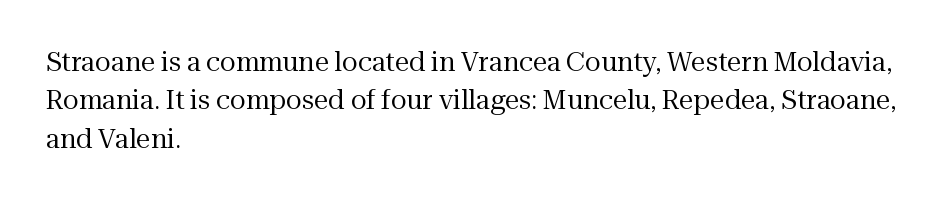
Leftover space on each line is placed entirely after the last word. The font sits on the lighter half of the weight spectrum, regular included. Here the glyphs are tracked normally, forming tight word shapes. Evenly set lines give the paragraph a standard silhouette. The area under the type is left untouched. The letters stand upright; this is a roman face.
